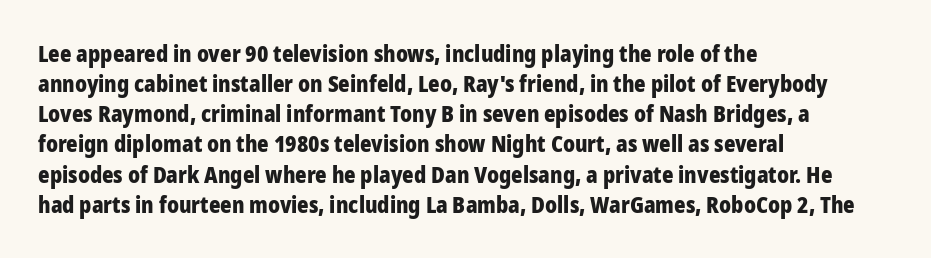
Q: Is the text bold? A: Yes.
Q: Is the text italic (slanted)? A: No, it is upright.
Q: Is the text underlined? A: No.
Q: How is the paragraph aligned? A: Left-aligned.
Q: Is the spacing between letters normal or unusually wide? A: Normal.
Q: Is the spacing between lines tight, normal or loose? A: Normal.
